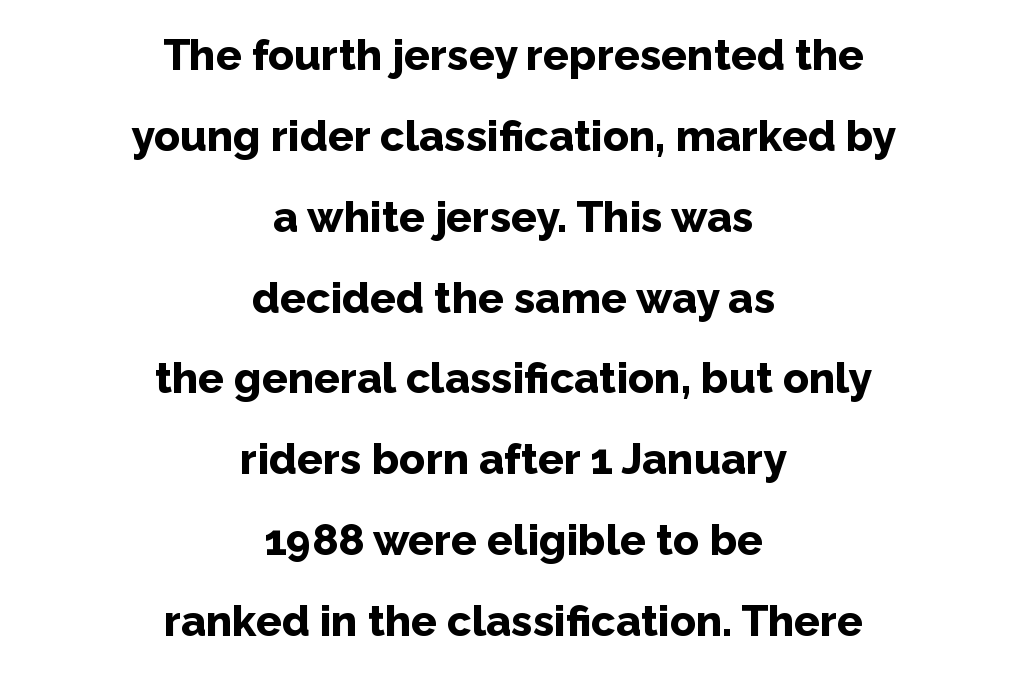
The passage shown is typed in a proportional face where columns would drift. The letters stand upright; this is a roman face. These lines are centered, leaving both edges ragged. You could call the tracking neutral — neither tight nor loose. The text was rendered using a sans face with plain stroke endings. What weight is shown? A full bold with thick strokes.
